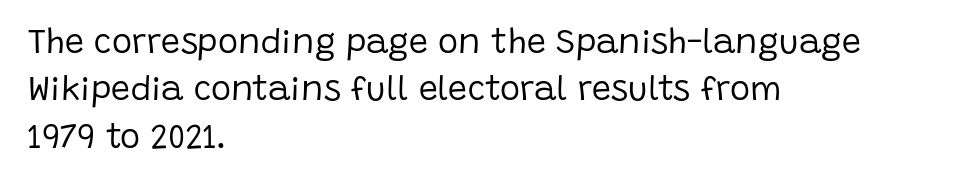
The image shows 34 px regular-weight sans-serif type, upright; set left-aligned, normal line spacing (1.39x), normal letter spacing, not underlined; low stroke contrast and a large x-height.
